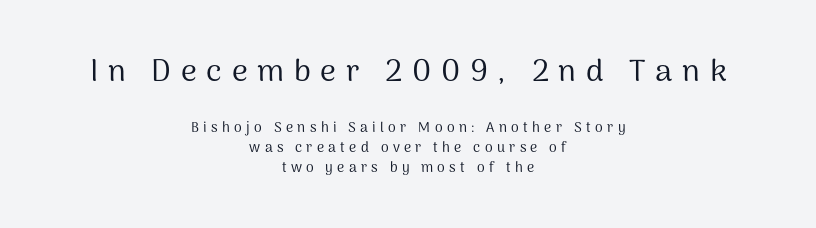
Type without underlining. Caption: face not bold, strokes unweighted. A typesetter would call this proportional, since set widths differ per character. Evenly set lines give the paragraph a standard silhouette. Of the two passages, the one on top uses the larger point size.
